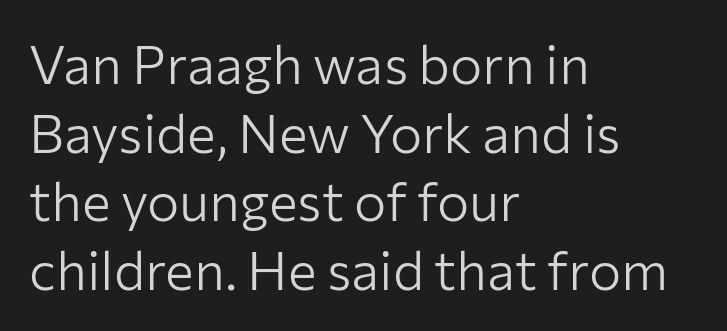
Q: Is the text bold? A: No.
Q: Is the text italic (slanted)? A: No, it is upright.
Q: Is the typeface a serif or a sans-serif typeface? A: Sans-serif.
Q: Is the text underlined? A: No.
Q: How is the paragraph aligned? A: Left-aligned.
Q: Is the spacing between letters normal or unusually wide? A: Normal.
Q: Is the spacing between lines tight, normal or loose? A: Normal.
Q: Width (condensed, normal, or wide)? A: Normal.
Q: Stroke contrast? A: Low.
Q: x-height? A: Medium.
Q: Monospaced? A: No.
